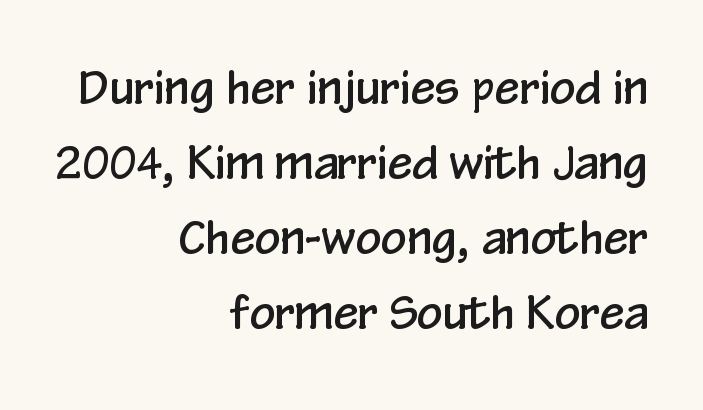
The image shows 45 px condensed sans-serif type, upright; set right-aligned, normal line spacing (1.67x), normal letter spacing, not underlined; low stroke contrast and a medium x-height.
